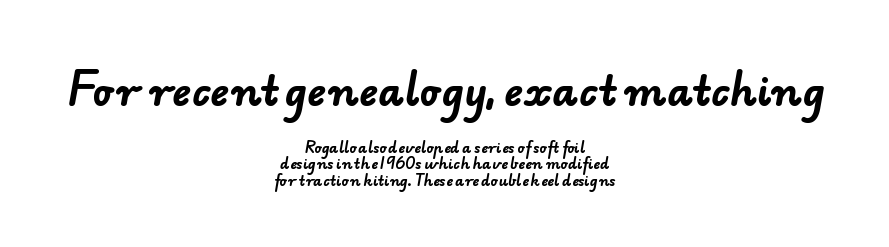
{"serif": "no", "bold": "yes", "weight": "bold", "width": "normal", "stroke_contrast": "low", "x_height": "small", "monospaced": "no", "underline": "no", "align": "center", "line_spacing_ratio": 1.19, "letter_spacing": "normal", "letter_spacing_em": 0.0, "larger_block": "first", "size_ratio": 2.86, "glyph_px": 40}
